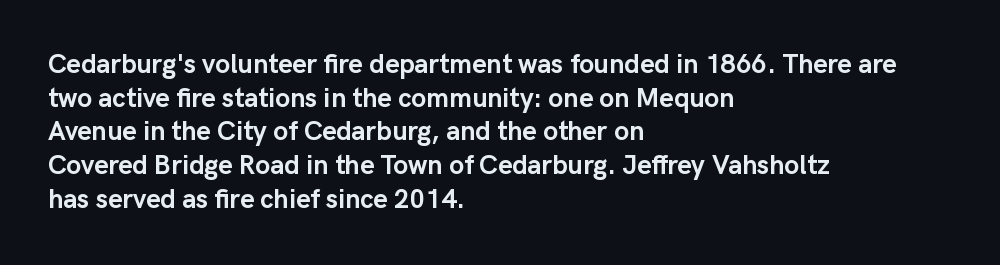
Q: Is the text bold? A: Yes.
Q: Is the text italic (slanted)? A: No, it is upright.
Q: Is the text underlined? A: No.
Q: How is the paragraph aligned? A: Left-aligned.
Q: Is the spacing between letters normal or unusually wide? A: Normal.
Q: Is the spacing between lines tight, normal or loose? A: Normal.
